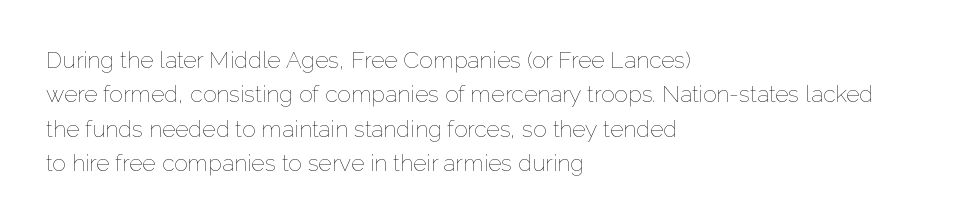
Q: Is the text bold? A: No.
Q: Is the text italic (slanted)? A: No, it is upright.
Q: Is the text underlined? A: No.
Q: How is the paragraph aligned? A: Left-aligned.
Q: Is the spacing between letters normal or unusually wide? A: Normal.
Q: Is the spacing between lines tight, normal or loose? A: Normal.
